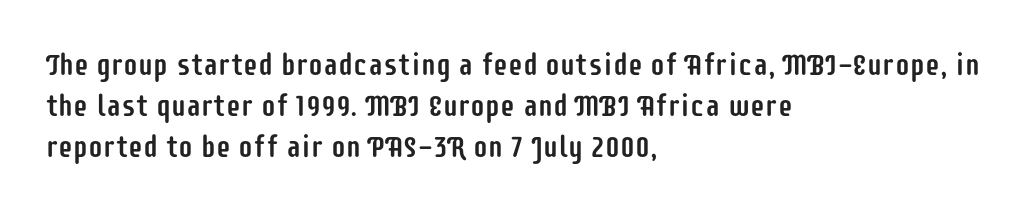
Q: Is the text italic (slanted)? A: No, it is upright.
Q: Is the typeface a serif or a sans-serif typeface? A: Sans-serif.
Q: Is the text underlined? A: No.
Q: How is the paragraph aligned? A: Left-aligned.
Q: Is the spacing between letters normal or unusually wide? A: Normal.
Q: Is the spacing between lines tight, normal or loose? A: Normal.
Q: Width (condensed, normal, or wide)? A: Condensed.
Q: Stroke contrast? A: Low.
Q: x-height? A: Large.
Q: Monospaced? A: No.
